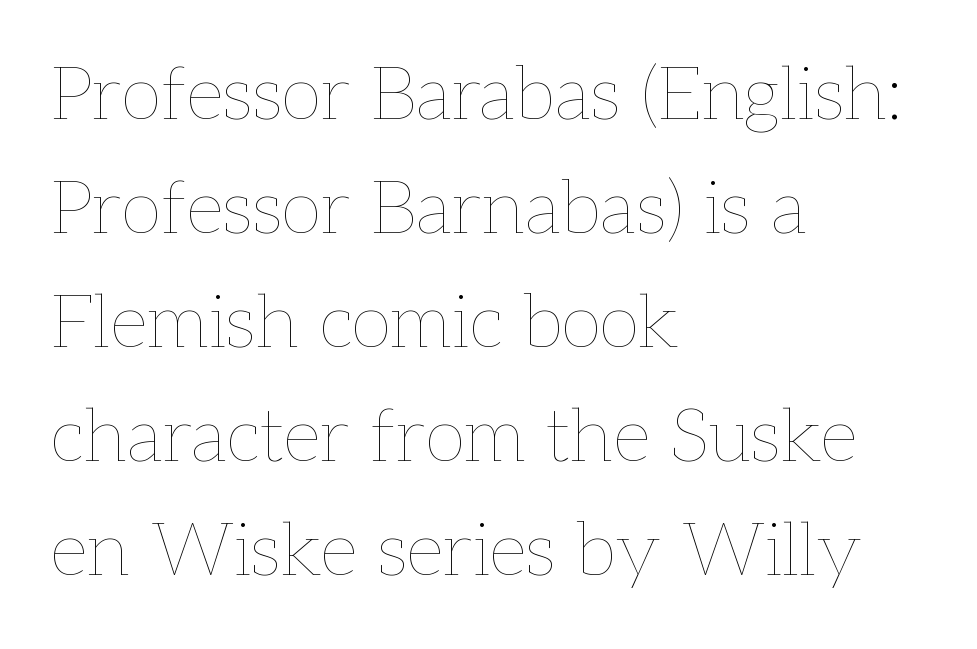
Q: Is the text bold? A: No.
Q: Is the text italic (slanted)? A: No, it is upright.
Q: Is the text underlined? A: No.
Q: How is the paragraph aligned? A: Left-aligned.
Q: Is the spacing between letters normal or unusually wide? A: Normal.
Q: Is the spacing between lines tight, normal or loose? A: Normal.
Q: Width (condensed, normal, or wide)? A: Normal.
Q: Stroke contrast? A: Low.
Q: x-height? A: Medium.
Q: Monospaced? A: No.
